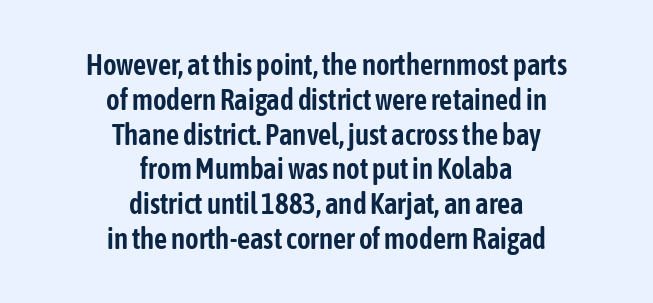
Q: Is the text italic (slanted)? A: No, it is upright.
Q: Is the typeface a serif or a sans-serif typeface? A: Sans-serif.
Q: Is the text underlined? A: No.
Q: How is the paragraph aligned? A: Centered.
Q: Is the spacing between letters normal or unusually wide? A: Normal.
Q: Width (condensed, normal, or wide)? A: Condensed.
Q: Stroke contrast? A: Low.
Q: x-height? A: Medium.
Q: Monospaced? A: No.
